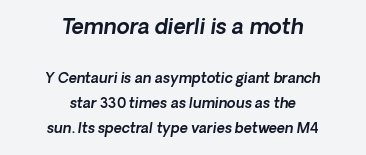
Q: Is the text italic (slanted)? A: Yes, it leans right by about 8 degrees.
Q: Is the text underlined? A: No.
Q: How is the paragraph aligned? A: Centered.
Q: Is the spacing between letters normal or unusually wide? A: Normal.
Q: Which block of text is set in a larger size, the first (top) or the second (bottom)? A: The first (top) one.
